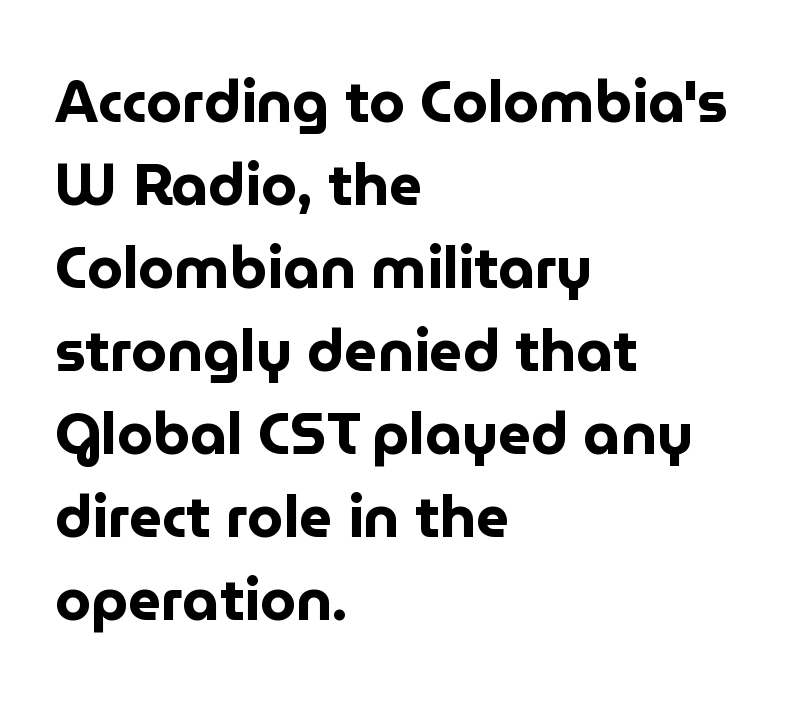
Left-aligned paragraph, ragged on the right. Here the designer chose a conventional face with non-uniform glyph widths. Nothing unusual about the tracking: characters are spaced as the font intends. Compared with typical paragraphs, the rows here are spaced about the same.
